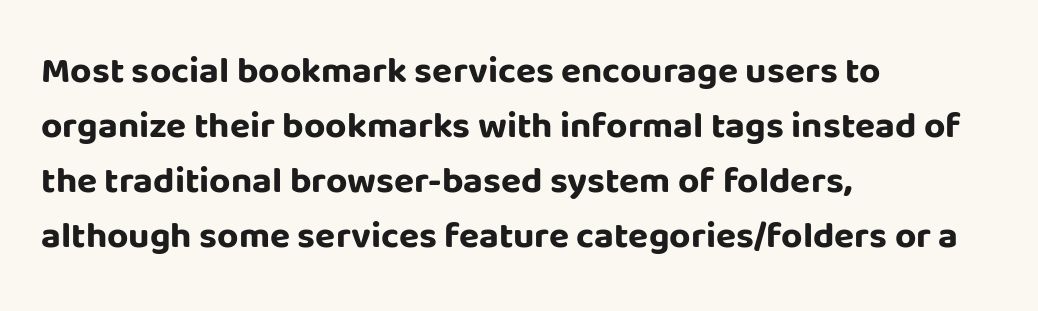
The image shows 37 px bold sans-serif type, upright; set left-aligned, normal line spacing (1.49x), normal letter spacing, not underlined; low stroke contrast and a large x-height.
